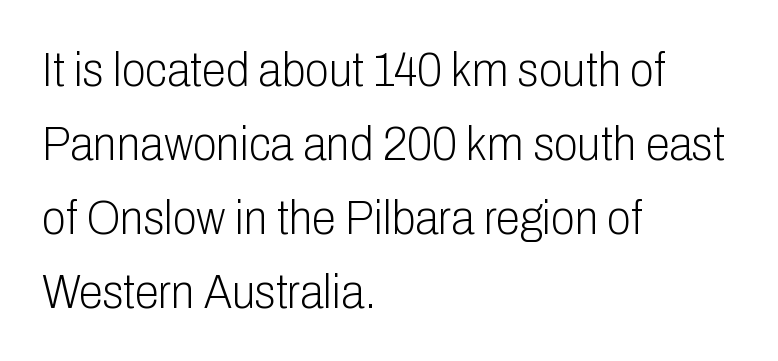
The image shows 49 px light, condensed sans-serif type, upright; set left-aligned, normal line spacing (1.51x), normal letter spacing, not underlined; low stroke contrast and a medium x-height.
